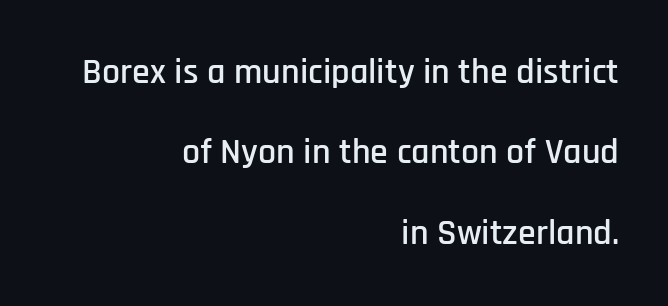
Q: Is the text italic (slanted)? A: No, it is upright.
Q: Is the typeface a serif or a sans-serif typeface? A: Sans-serif.
Q: Is the text underlined? A: No.
Q: How is the paragraph aligned? A: Right-aligned.
Q: Is the spacing between letters normal or unusually wide? A: Normal.
Q: Is the spacing between lines tight, normal or loose? A: Loose.
Q: Width (condensed, normal, or wide)? A: Condensed.
Q: Stroke contrast? A: Low.
Q: x-height? A: Large.
Q: Monospaced? A: No.
